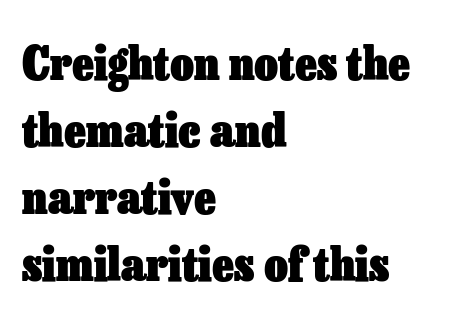
{"italic": "no", "bold": "yes", "weight": "heavy", "width": "normal", "stroke_contrast": "low", "x_height": "medium", "monospaced": "no", "underline": "no", "align": "left", "line_spacing": "normal", "line_spacing_ratio": 1.46, "letter_spacing": "normal", "letter_spacing_em": 0.0, "glyph_px": 46}
